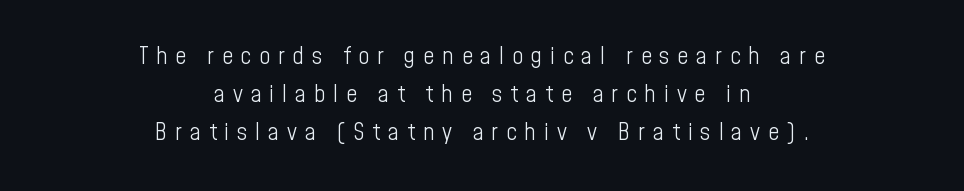
The image shows 24 px text type, upright; set centered, normal line spacing (1.59x), unusually wide letter spacing (+0.33 em), not underlined.
